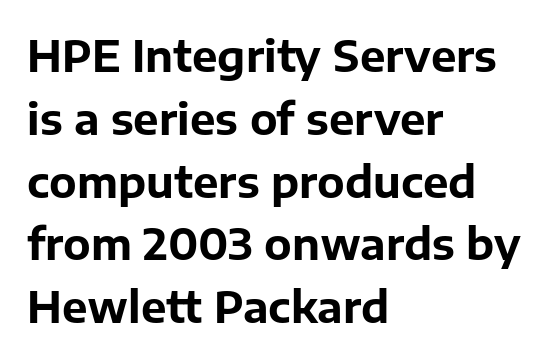
The image shows 43 px bold sans-serif type, upright; set left-aligned, normal line spacing (1.46x), normal letter spacing, not underlined; low stroke contrast and a medium x-height.
